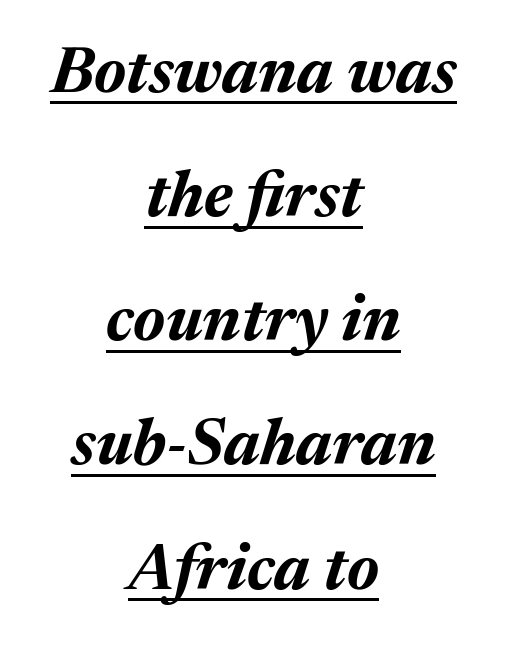
The image shows 64 px bold type, italic (leaning right); set centered, loose line spacing (1.94x), normal letter spacing, underlined; medium stroke contrast and a medium x-height.
